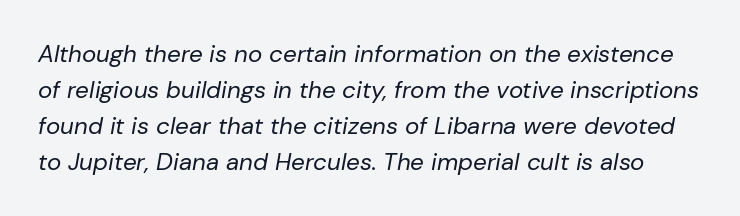
The image shows 24 px text type, italic (leaning right); set normal line spacing (1.5x), normal letter spacing, not underlined.
